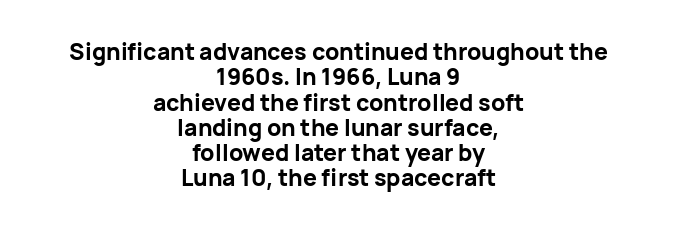
{"italic": "no", "bold": "yes", "underline": "no", "align": "center", "line_spacing": "tight", "line_spacing_ratio": 1.1, "letter_spacing": "normal", "letter_spacing_em": 0.0, "glyph_px": 23}
